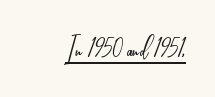
Q: Is the text bold? A: No.
Q: Is the text italic (slanted)? A: Yes.
Q: Is the typeface a serif or a sans-serif typeface? A: Sans-serif.
Q: Is the text underlined? A: Yes.
Q: Is the spacing between letters normal or unusually wide? A: Normal.
Q: Width (condensed, normal, or wide)? A: Condensed.
Q: Stroke contrast? A: Low.
Q: x-height? A: Small.
Q: Monospaced? A: No.
